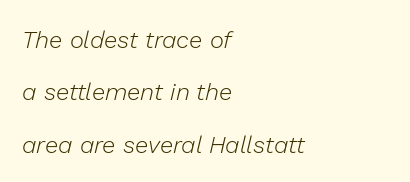
The image shows 24 px text type, italic (leaning right); set left-aligned, loose line spacing (2.18x), normal letter spacing, not underlined.
